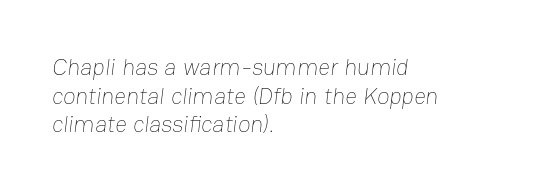
The image shows 23 px text type; set left-aligned, line spacing 1.24x, normal letter spacing, not underlined.
